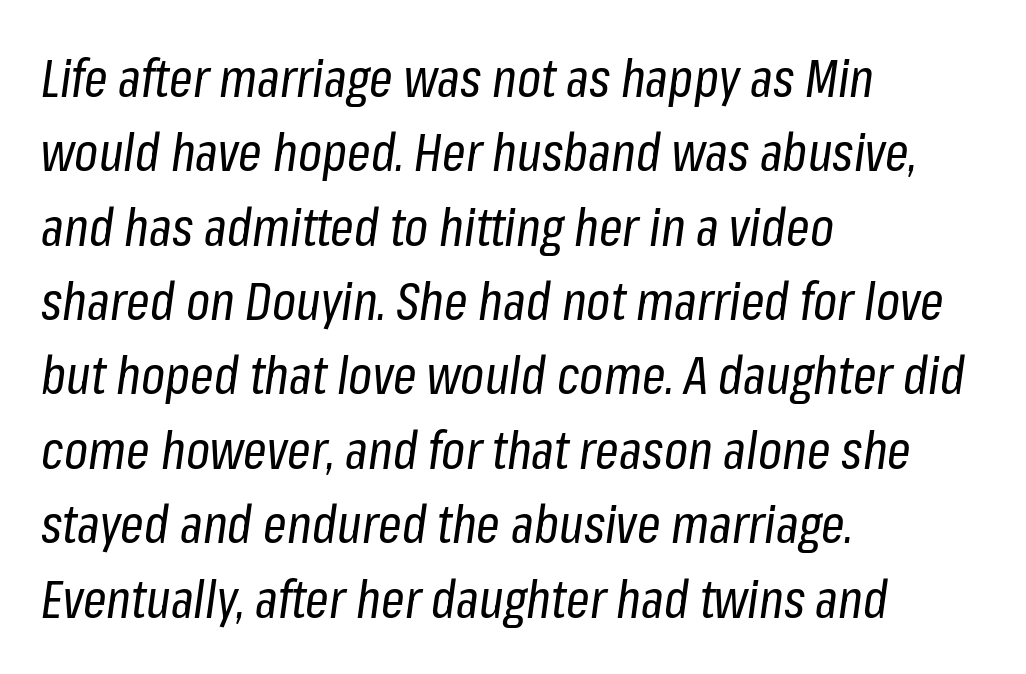
Q: Is the text bold? A: No.
Q: Is the text italic (slanted)? A: Yes, it leans right by about 8 degrees.
Q: Is the text underlined? A: No.
Q: How is the paragraph aligned? A: Left-aligned.
Q: Is the spacing between letters normal or unusually wide? A: Normal.
Q: Is the spacing between lines tight, normal or loose? A: Normal.
Q: Width (condensed, normal, or wide)? A: Condensed.
Q: Stroke contrast? A: Low.
Q: x-height? A: Medium.
Q: Monospaced? A: No.
